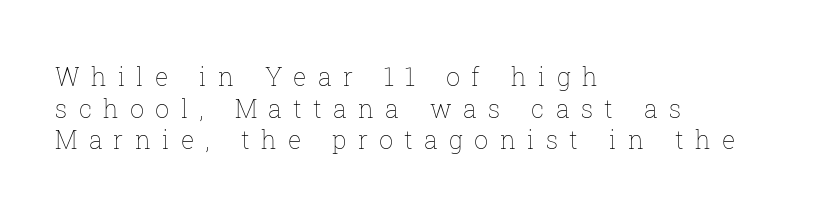
{"italic": "no", "bold": "no", "underline": "no", "align": "left", "line_spacing": "normal", "line_spacing_ratio": 1.27, "letter_spacing": "wide", "letter_spacing_em": 0.45, "glyph_px": 25}
